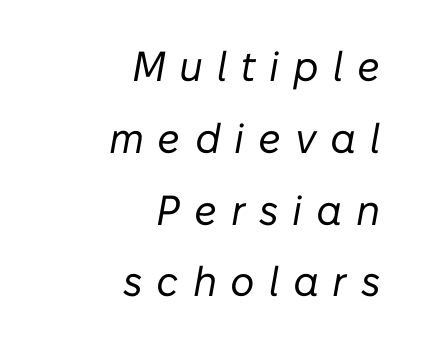
The ragged edge is on the left, which tells us the setting is flush right. The letters advance in unequal steps, a hallmark of proportional type. In terms of letterspacing, this is a distinctly airy, spread setting. Unbolded letterforms with no extra heft. Would a proofreader flag this as italicized? Yes.
